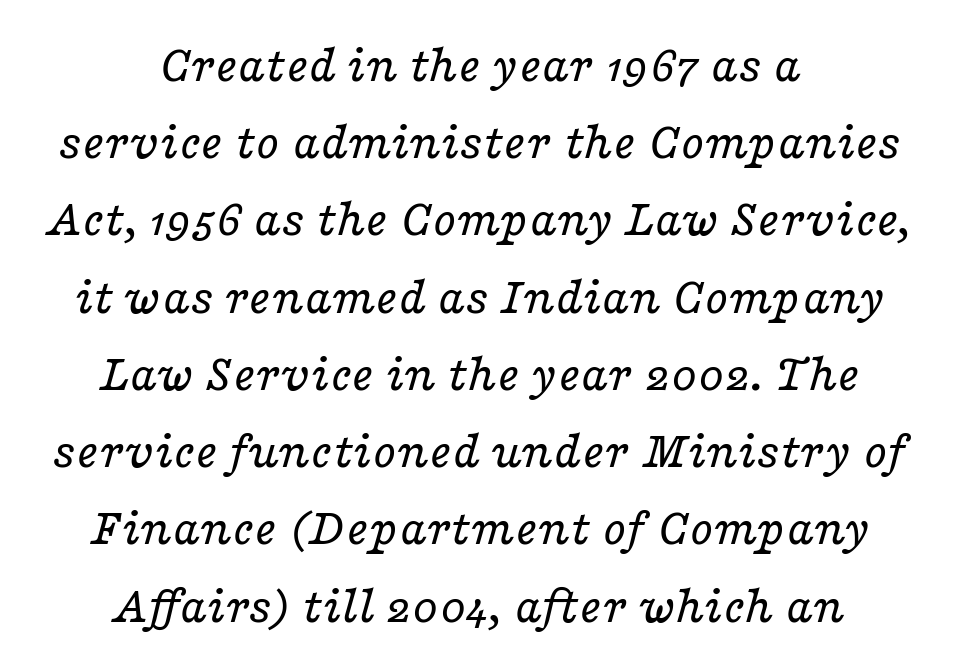
The image shows 54 px regular-weight, wide serif type, italic (leaning right); set centered, normal line spacing (1.43x), normal letter spacing, not underlined; low stroke contrast and a medium x-height.
